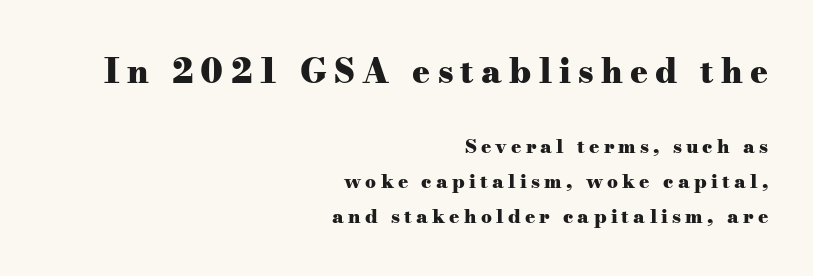
The image shows 33 px heavy, wide serif type, upright; set right-aligned, line spacing 1.82x, unusually wide letter spacing (+0.22 em), not underlined; the first (top) block is 1.74x larger; medium stroke contrast and a small x-height.
